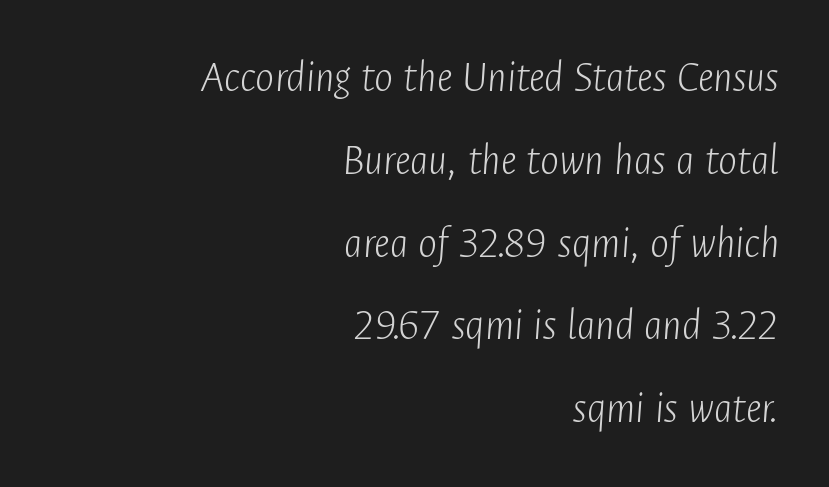
The image shows 45 px light, condensed type, italic (leaning right); set right-aligned, line spacing 1.84x, normal letter spacing, not underlined; low stroke contrast and a medium x-height.
